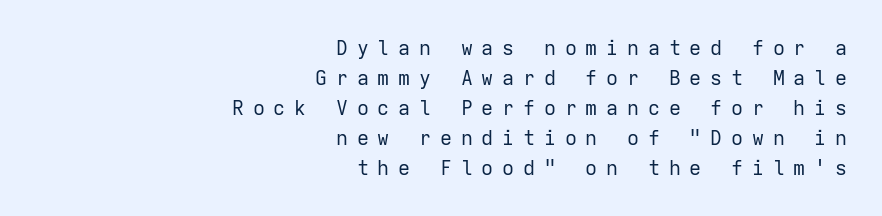
In terms of posture, this sample is upright. Decoration check: the copy has no underline. Layout note: lines flush right. The passage shown stacks its lines at a standard gap.
